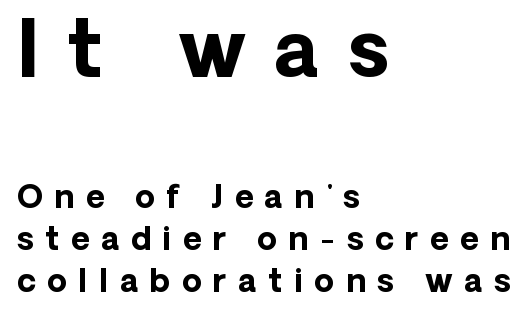
If you drew a ruler down the left edge, every line would touch it. The horizontal fit of the characters is loose and conspicuously gappy. The letters carry no serifs — their stems end cleanly without finishing strokes. Ascenders rise straight up at ninety degrees. Character widths vary here, with narrow letters taking less room than wide ones. The passage shown is emphatically bold.
